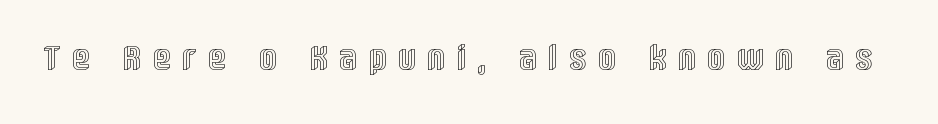
Q: Is the text italic (slanted)? A: No, it is upright.
Q: Is the text underlined? A: No.
Q: Is the spacing between letters normal or unusually wide? A: Unusually wide.
Q: Width (condensed, normal, or wide)? A: Condensed.
Q: x-height? A: Large.
Q: Monospaced? A: No.
